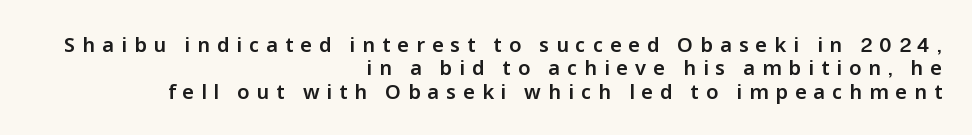
This sample uses an upright cut, with every glyph sitting square on the baseline. These lines are set flush right with a ragged left edge. Any mark beneath the type? The region is blank. The gaps between neighbouring characters are conspicuously large.
